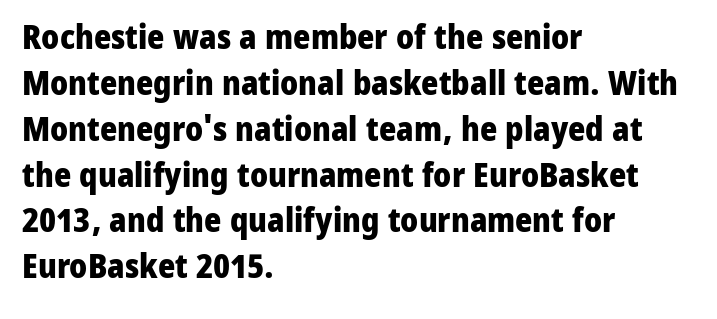
{"serif": "no", "italic": "no", "bold": "yes", "weight": "heavy", "width": "normal", "stroke_contrast": "low", "x_height": "medium", "monospaced": "no", "underline": "no", "align": "left", "line_spacing": "normal", "line_spacing_ratio": 1.39, "letter_spacing": "normal", "letter_spacing_em": 0.0, "glyph_px": 33}
